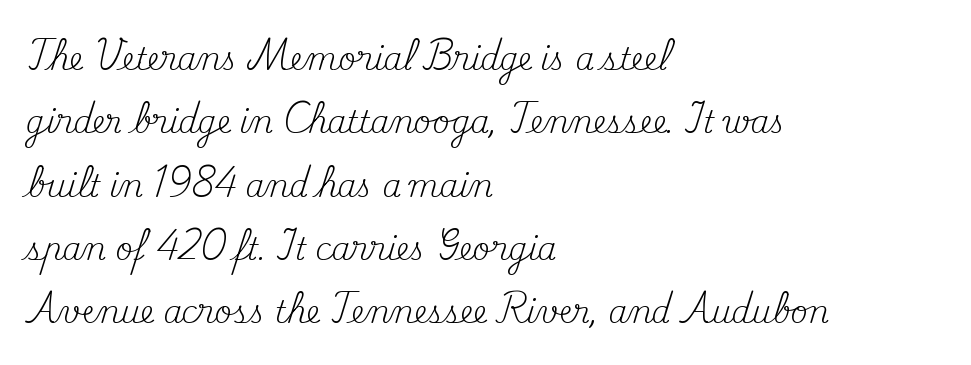
Stroke mass is kept to a normal reading level or below. There is no visible air inserted between adjacent glyphs. Looks like regular typesetting: each glyph gets only the width it needs.
